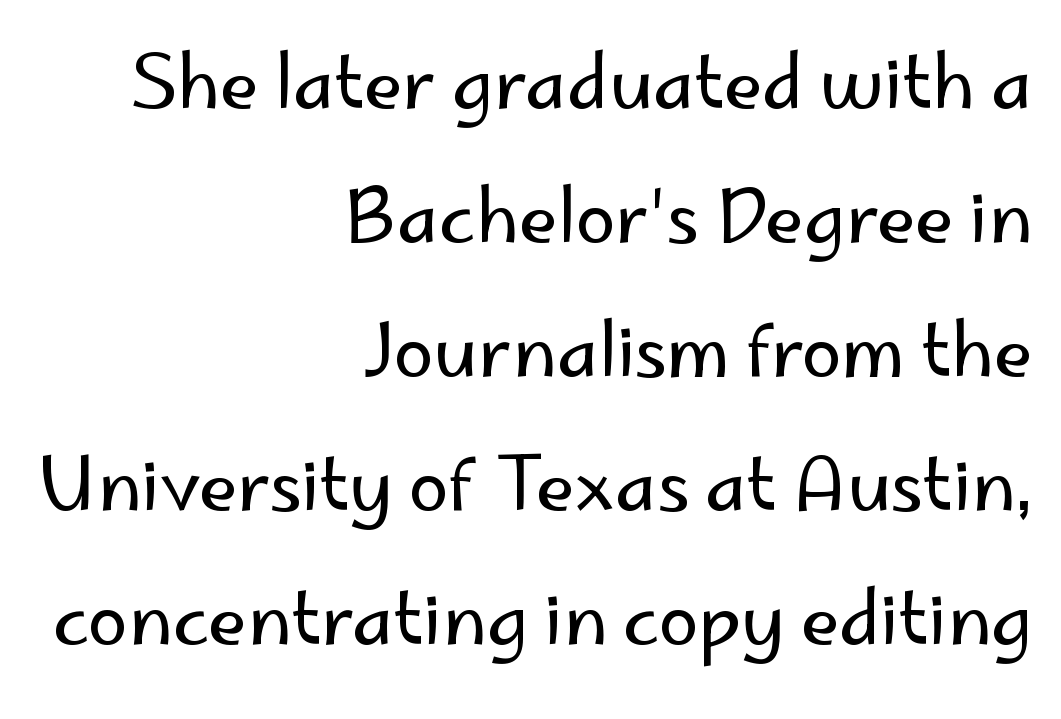
Q: Is the text bold? A: No.
Q: Is the text italic (slanted)? A: No, it is upright.
Q: Is the typeface a serif or a sans-serif typeface? A: Sans-serif.
Q: Is the text underlined? A: No.
Q: How is the paragraph aligned? A: Right-aligned.
Q: Is the spacing between letters normal or unusually wide? A: Normal.
Q: Width (condensed, normal, or wide)? A: Normal.
Q: Stroke contrast? A: Low.
Q: x-height? A: Small.
Q: Monospaced? A: No.
